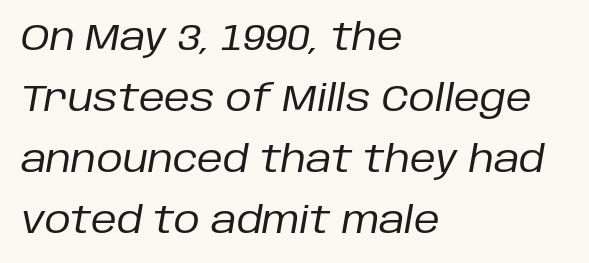
The image shows 36 px regular-weight type, italic (leaning right); set left-aligned, normal line spacing (1.69x), normal letter spacing, not underlined; low stroke contrast and a large x-height.
